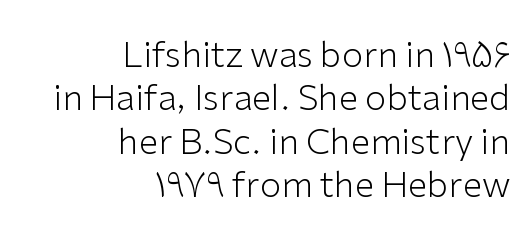
Q: Is the text bold? A: No.
Q: Is the text italic (slanted)? A: No, it is upright.
Q: Is the typeface a serif or a sans-serif typeface? A: Sans-serif.
Q: Is the text underlined? A: No.
Q: How is the paragraph aligned? A: Right-aligned.
Q: Is the spacing between letters normal or unusually wide? A: Normal.
Q: Width (condensed, normal, or wide)? A: Normal.
Q: Stroke contrast? A: Low.
Q: x-height? A: Medium.
Q: Monospaced? A: No.
